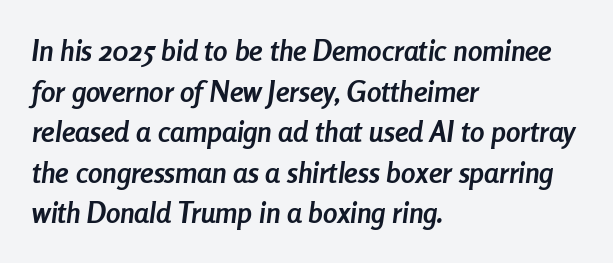
Q: Is the text bold? A: Yes.
Q: Is the text italic (slanted)? A: Yes, it leans right by about 8 degrees.
Q: Is the text underlined? A: No.
Q: How is the paragraph aligned? A: Left-aligned.
Q: Is the spacing between letters normal or unusually wide? A: Normal.
Q: Is the spacing between lines tight, normal or loose? A: Normal.
Q: Width (condensed, normal, or wide)? A: Condensed.
Q: Stroke contrast? A: Low.
Q: x-height? A: Medium.
Q: Monospaced? A: No.
